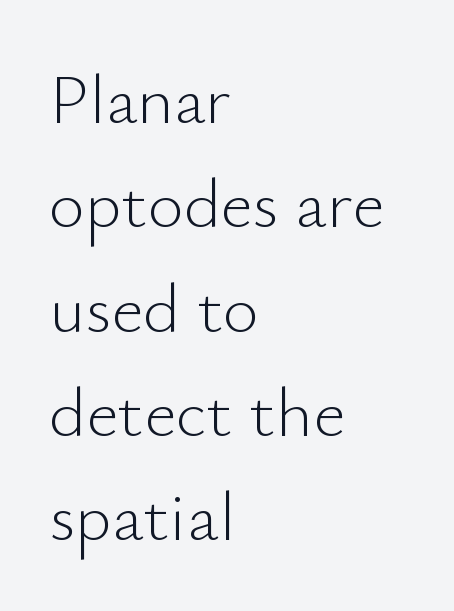
Q: Is the text bold? A: No.
Q: Is the text italic (slanted)? A: No, it is upright.
Q: Is the typeface a serif or a sans-serif typeface? A: Sans-serif.
Q: Is the text underlined? A: No.
Q: How is the paragraph aligned? A: Left-aligned.
Q: Is the spacing between letters normal or unusually wide? A: Normal.
Q: Is the spacing between lines tight, normal or loose? A: Normal.
Q: Width (condensed, normal, or wide)? A: Normal.
Q: Stroke contrast? A: Low.
Q: x-height? A: Small.
Q: Monospaced? A: No.
